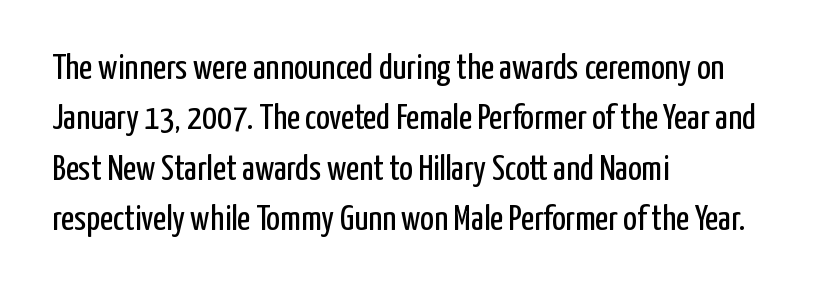
The image shows 36 px regular-weight, condensed sans-serif type, upright; set left-aligned, normal line spacing (1.4x), normal letter spacing, not underlined; low stroke contrast and a medium x-height.
